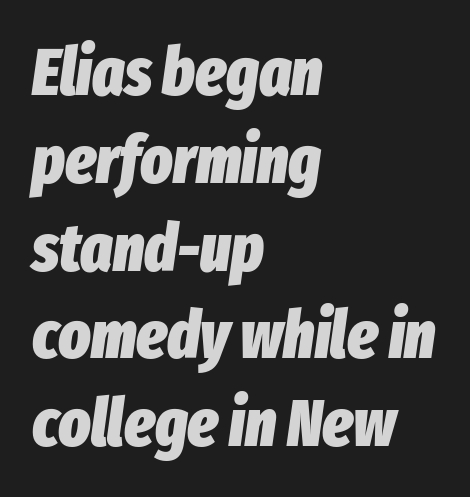
Q: Is the text bold? A: Yes.
Q: Is the text italic (slanted)? A: Yes, it leans right by about 8 degrees.
Q: Is the text underlined? A: No.
Q: How is the paragraph aligned? A: Left-aligned.
Q: Is the spacing between letters normal or unusually wide? A: Normal.
Q: Is the spacing between lines tight, normal or loose? A: Normal.
Q: Width (condensed, normal, or wide)? A: Condensed.
Q: Stroke contrast? A: Low.
Q: x-height? A: Medium.
Q: Monospaced? A: No.
